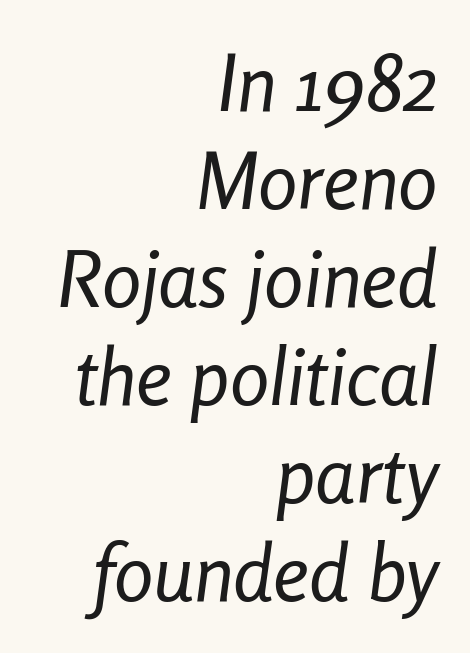
The image shows 79 px regular-weight, condensed type, italic (leaning right); set right-aligned, line spacing 1.24x, normal letter spacing, not underlined; low stroke contrast and a medium x-height.
